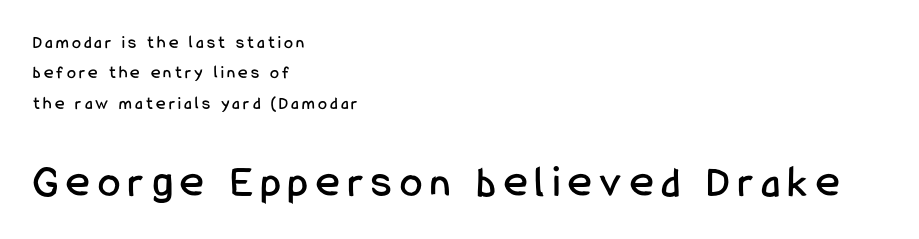
{"serif": "no", "italic": "no", "width": "condensed", "stroke_contrast": "low", "x_height": "medium", "monospaced": "no", "underline": "no", "align": "left", "line_spacing": "normal", "line_spacing_ratio": 1.69, "larger_block": "second", "size_ratio": 2.5, "glyph_px": 45}
